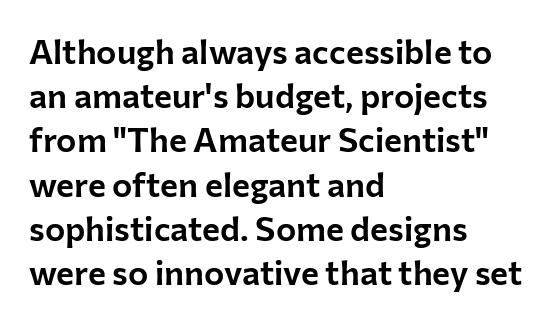
The image shows 34 px sans-serif type, upright; set left-aligned, normal line spacing (1.3x), normal letter spacing, not underlined; low stroke contrast and a medium x-height.
